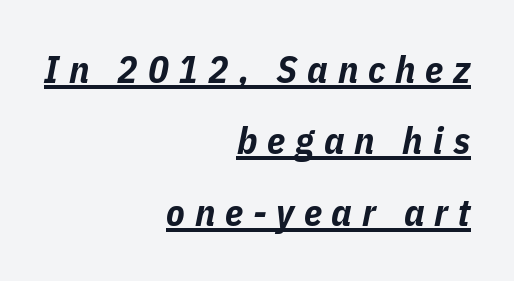
Q: Is the text bold? A: Yes.
Q: Is the text italic (slanted)? A: Yes, it leans right by about 11 degrees.
Q: Is the text underlined? A: Yes.
Q: How is the paragraph aligned? A: Right-aligned.
Q: Is the spacing between letters normal or unusually wide? A: Unusually wide.
Q: Width (condensed, normal, or wide)? A: Condensed.
Q: Stroke contrast? A: Low.
Q: x-height? A: Medium.
Q: Monospaced? A: No.
